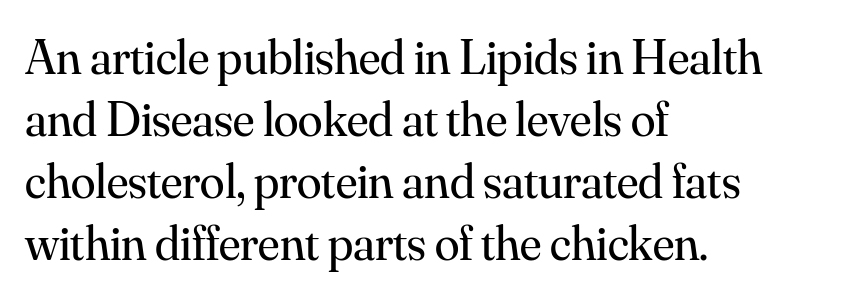
{"serif": "yes", "italic": "no", "bold": "no", "weight": "regular", "width": "normal", "stroke_contrast": "medium", "x_height": "small", "monospaced": "no", "underline": "no", "align": "left", "line_spacing_ratio": 1.24, "letter_spacing": "normal", "letter_spacing_em": 0.0, "glyph_px": 50}
